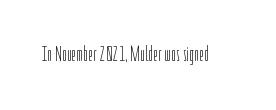
{"italic": "no", "bold": "no", "underline": "no", "letter_spacing": "normal", "letter_spacing_em": 0.0, "glyph_px": 21}
